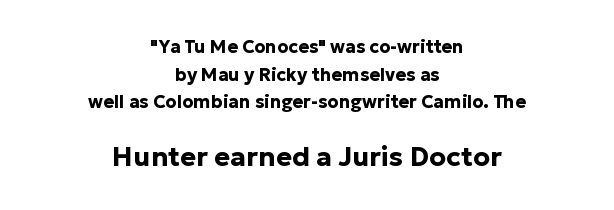
{"italic": "no", "bold": "yes", "underline": "no", "align": "center", "line_spacing": "normal", "line_spacing_ratio": 1.53, "letter_spacing": "normal", "letter_spacing_em": 0.0, "larger_block": "second", "size_ratio": 1.5, "glyph_px": 27}
